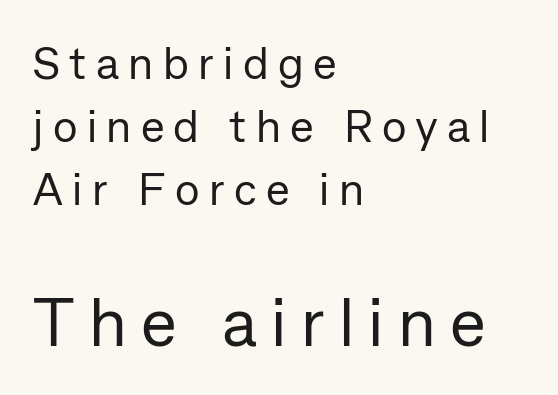
{"serif": "no", "italic": "no", "bold": "no", "weight": "regular", "width": "normal", "stroke_contrast": "low", "x_height": "medium", "monospaced": "no", "underline": "no", "align": "left", "line_spacing": "normal", "line_spacing_ratio": 1.4, "letter_spacing": "wide", "letter_spacing_em": 0.21, "larger_block": "second", "size_ratio": 1.51, "glyph_px": 68}
